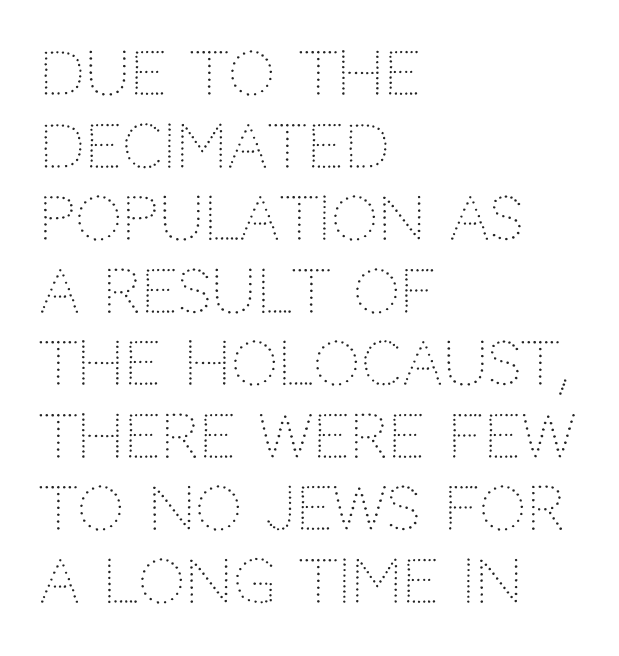
{"serif": "no", "italic": "no", "bold": "no", "weight": "light", "width": "normal", "stroke_contrast": "low", "x_height": "large", "monospaced": "no", "underline": "no", "align": "left", "line_spacing_ratio": 1.23, "letter_spacing": "normal", "letter_spacing_em": 0.0, "glyph_px": 59}
